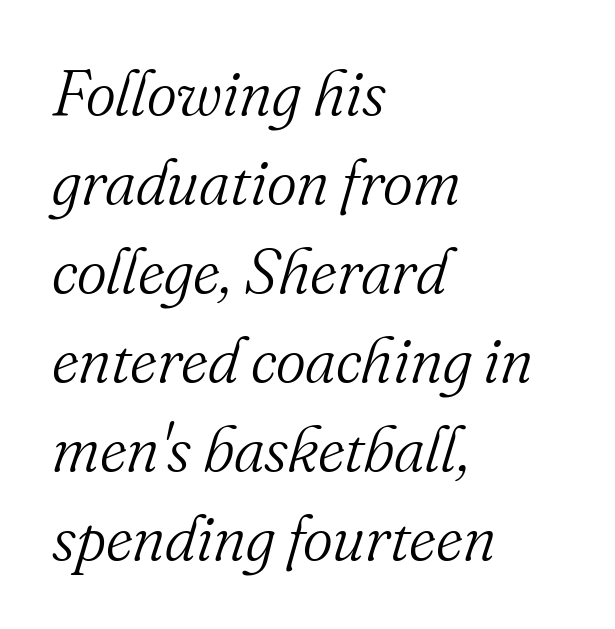
The image shows 64 px light serif type, italic (leaning right); set left-aligned, normal line spacing (1.39x), normal letter spacing, not underlined; medium stroke contrast and a small x-height.
